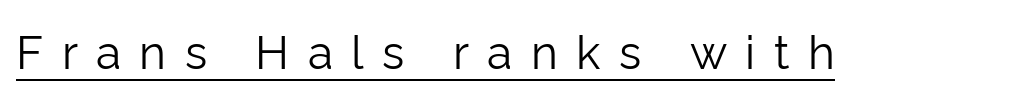
The image shows 46 px light sans-serif type, upright; set unusually wide letter spacing (+0.4 em), underlined; low stroke contrast and a medium x-height.
